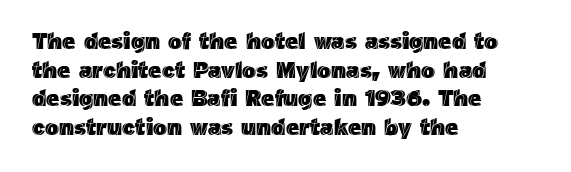
{"italic": "no", "underline": "no", "align": "left", "line_spacing_ratio": 1.24, "letter_spacing": "normal", "letter_spacing_em": 0.0, "glyph_px": 23}
